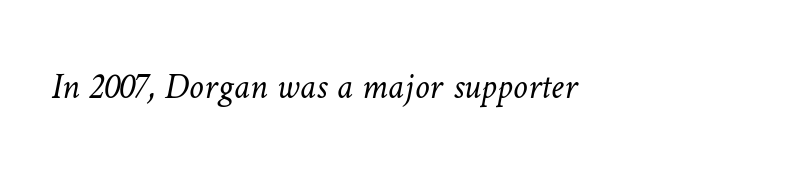
Q: Is the text bold? A: No.
Q: Is the text underlined? A: No.
Q: Is the spacing between letters normal or unusually wide? A: Normal.
Q: Width (condensed, normal, or wide)? A: Normal.
Q: Stroke contrast? A: Low.
Q: x-height? A: Medium.
Q: Monospaced? A: No.
